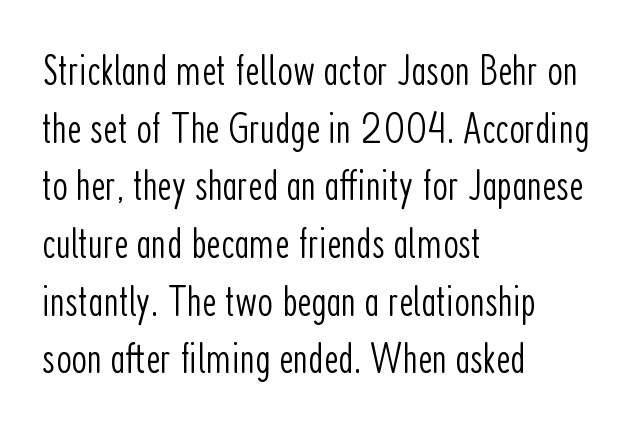
Q: Is the text bold? A: No.
Q: Is the text italic (slanted)? A: No, it is upright.
Q: Is the typeface a serif or a sans-serif typeface? A: Sans-serif.
Q: Is the text underlined? A: No.
Q: How is the paragraph aligned? A: Left-aligned.
Q: Is the spacing between letters normal or unusually wide? A: Normal.
Q: Is the spacing between lines tight, normal or loose? A: Normal.
Q: Width (condensed, normal, or wide)? A: Condensed.
Q: Stroke contrast? A: Low.
Q: x-height? A: Medium.
Q: Monospaced? A: No.
